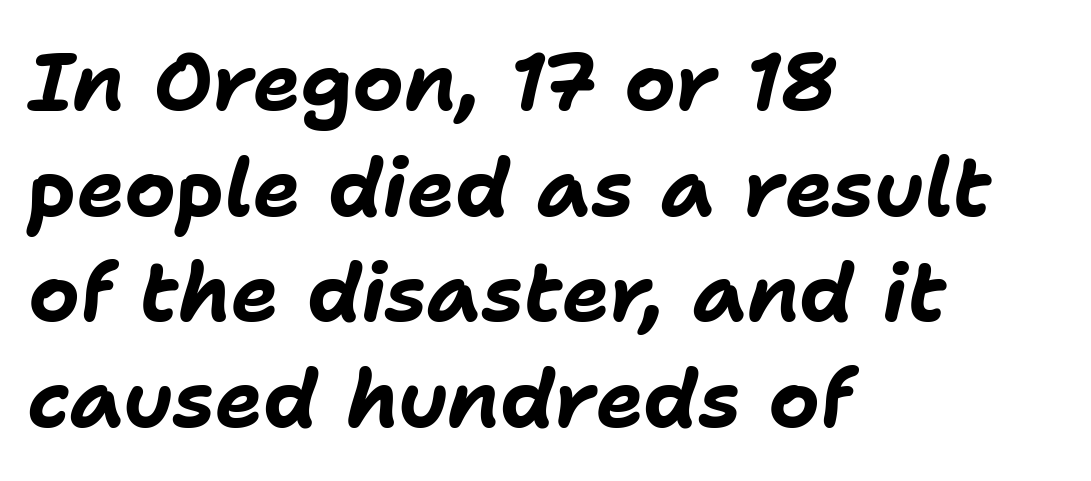
Q: Is the text bold? A: Yes.
Q: Is the text italic (slanted)? A: Yes, it leans right by about 11 degrees.
Q: Is the text underlined? A: No.
Q: How is the paragraph aligned? A: Left-aligned.
Q: Is the spacing between letters normal or unusually wide? A: Normal.
Q: Is the spacing between lines tight, normal or loose? A: Normal.
Q: Width (condensed, normal, or wide)? A: Normal.
Q: Stroke contrast? A: Low.
Q: x-height? A: Medium.
Q: Monospaced? A: No.
